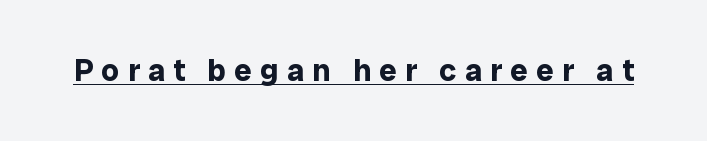
{"serif": "no", "italic": "no", "bold": "yes", "weight": "bold", "width": "normal", "stroke_contrast": "low", "x_height": "medium", "monospaced": "no", "underline": "yes", "letter_spacing": "wide", "letter_spacing_em": 0.27, "glyph_px": 31}
